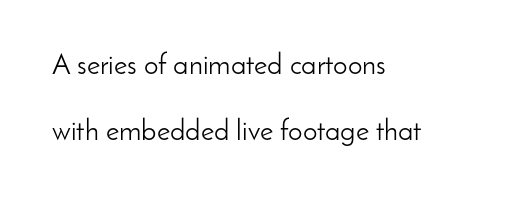
Q: Is the text bold? A: No.
Q: Is the text italic (slanted)? A: No, it is upright.
Q: Is the typeface a serif or a sans-serif typeface? A: Sans-serif.
Q: Is the text underlined? A: No.
Q: How is the paragraph aligned? A: Left-aligned.
Q: Is the spacing between letters normal or unusually wide? A: Normal.
Q: Is the spacing between lines tight, normal or loose? A: Loose.
Q: Width (condensed, normal, or wide)? A: Normal.
Q: Stroke contrast? A: Low.
Q: x-height? A: Small.
Q: Monospaced? A: No.
